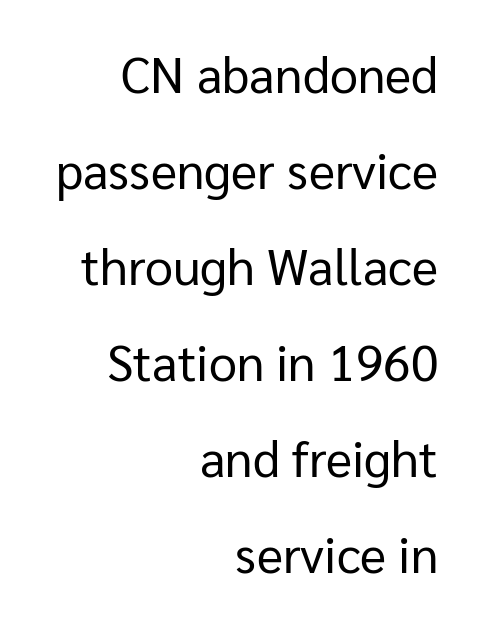
Q: Is the text bold? A: No.
Q: Is the text italic (slanted)? A: No, it is upright.
Q: Is the typeface a serif or a sans-serif typeface? A: Sans-serif.
Q: Is the text underlined? A: No.
Q: How is the paragraph aligned? A: Right-aligned.
Q: Is the spacing between letters normal or unusually wide? A: Normal.
Q: Is the spacing between lines tight, normal or loose? A: Loose.
Q: Width (condensed, normal, or wide)? A: Normal.
Q: Stroke contrast? A: Low.
Q: x-height? A: Medium.
Q: Monospaced? A: No.
